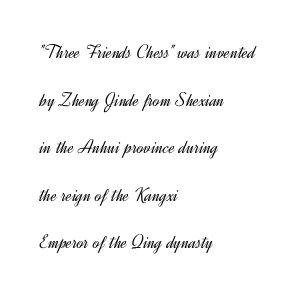
Widely set lines give the paragraph a tall, airy silhouette. No chunkiness to these letters — they're not bold. Letters rest on an invisible, unmarked baseline. Notice how the passage keeps a crisp vertical edge on the left only. Look at the tracking — it's just the regular setting, nothing added.
